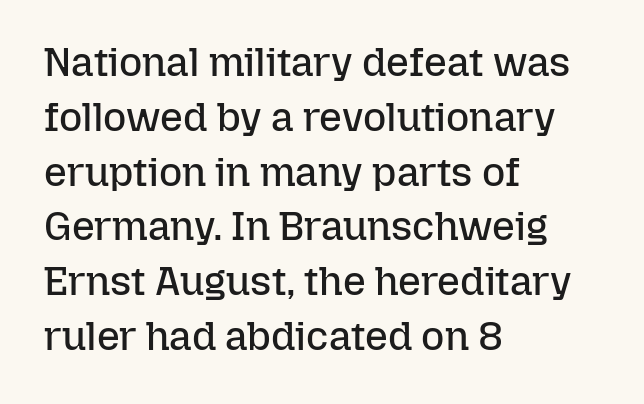
Letters rest on an invisible, unmarked baseline. Looks like regular typesetting: each glyph gets only the width it needs. Unbolded letterforms with no extra heft. Compared with typical paragraphs, the rows here are spaced about the same.
